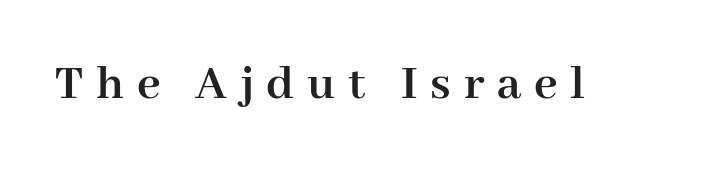
Q: Is the text bold? A: Yes.
Q: Is the text italic (slanted)? A: No, it is upright.
Q: Is the typeface a serif or a sans-serif typeface? A: Serif.
Q: Is the text underlined? A: No.
Q: Is the spacing between letters normal or unusually wide? A: Unusually wide.
Q: Width (condensed, normal, or wide)? A: Normal.
Q: Stroke contrast? A: High.
Q: x-height? A: Medium.
Q: Monospaced? A: No.
